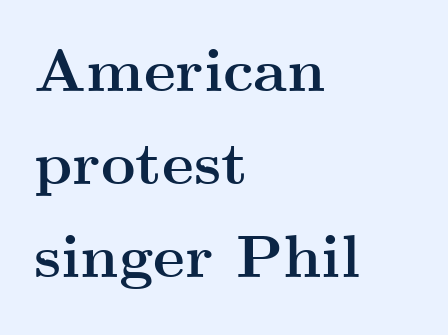
The foot of each line stays bare and open. Here the glyphs are tracked normally, forming tight word shapes. A serif font was chosen for this passage. The compositor pushed each line to the left boundary.
